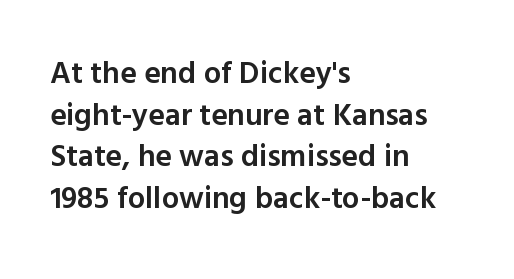
The image shows 31 px semibold sans-serif type, upright; set left-aligned, normal line spacing (1.34x), normal letter spacing, not underlined; a medium x-height.
